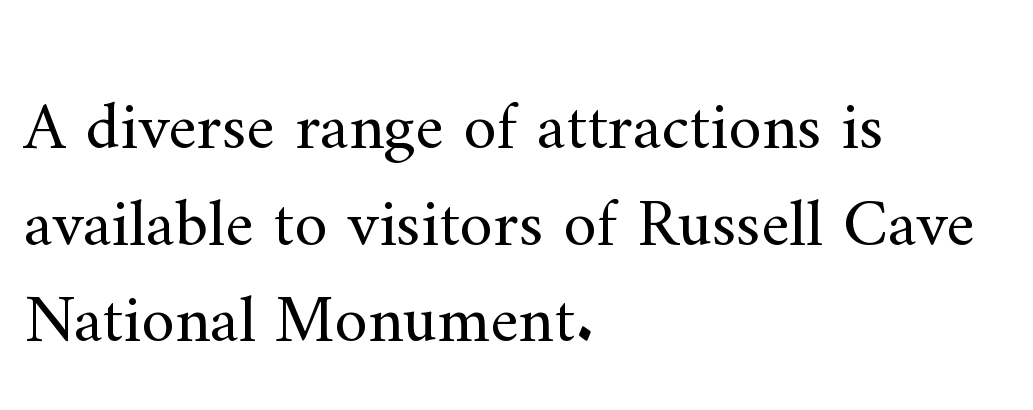
What stands out about the letter spacing? Nothing — it is the standard amount. The axis of the letterforms is exactly vertical. These lines are set flush left with a ragged right edge. Rows of type keep a routine distance in the vertical direction. A typesetter would call this proportional, since set widths differ per character. Type without underlining.
